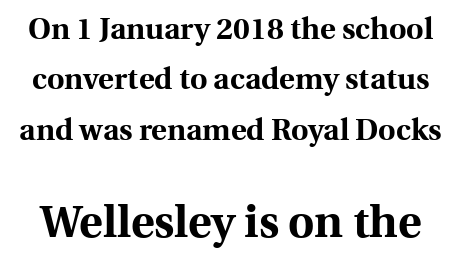
The image shows 45 px bold serif type, upright; set normal line spacing (1.68x), normal letter spacing, not underlined; the second (bottom) block is 1.5x larger; a medium x-height.
